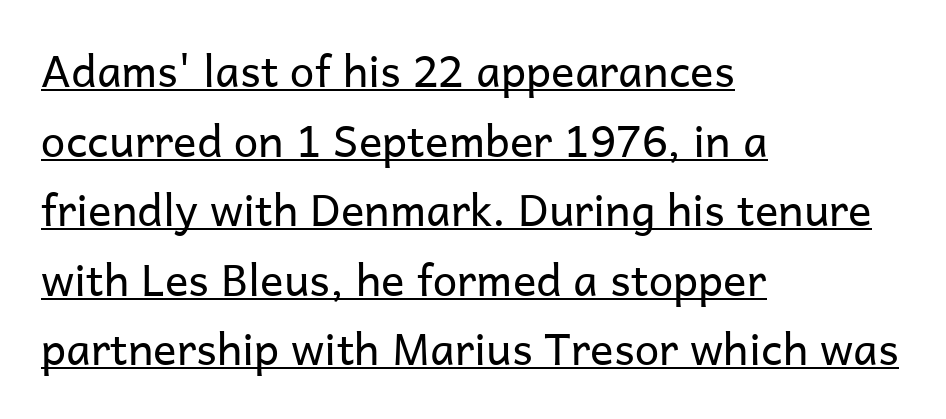
Observe the ordinary spacing: letters are neighbours, not strangers. This sample keeps an unexceptional amount of space between lines. Alignment: flush left. This sample has the flowing, uneven cadence of proportional lettering. What decoration does the sample have? An underline.
